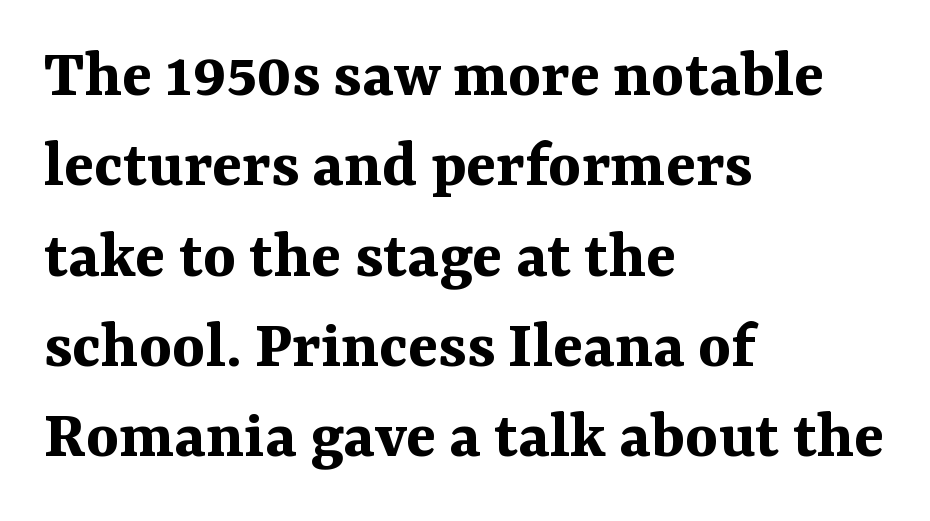
The glyphs in this specimen are seriffed. Horizontally, the lines are justified to the leading edge only. Rows of type keep a routine distance in the vertical direction. The strokes are fattened all the way to bold. Upright lettering throughout. Looks like regular typesetting: each glyph gets only the width it needs.
